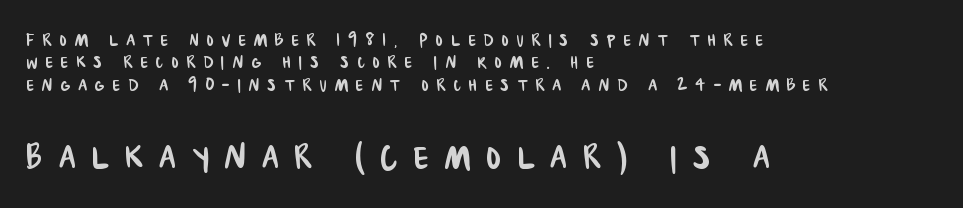
Bigger letters appear in the bottom chunk; the top chunk is reduced. Look at the tracking — it's clearly loosened, letters drifting apart. No word sits above an underline. The space between consecutive lines is stingy. Proportional: the letters do not fall into vertical columns.
